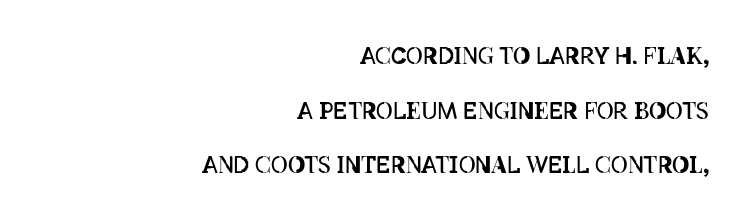
A great deal of white space separates one row of letters from the next. The typesetting does not lean heavy: it is not bold. Does the lettering tilt? It doesn't — this is upright. Where is the straight margin? On the right. Spacing between characters is what you'd get straight out of the box. Underline: absent.
